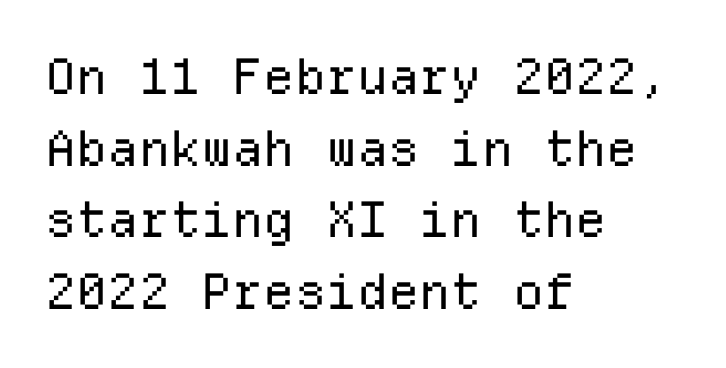
Every row of glyphs begins at an identical x-position on the left. The passage shown is not bold in any degree. A typesetter would call this leading conventional body-copy spacing. I'd call this a sans setting — the letters go barefoot. It's the straight-up-and-down kind of type.
